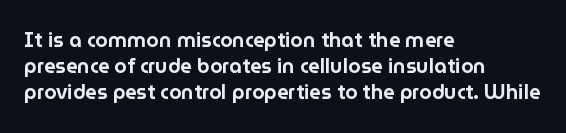
{"italic": "no", "underline": "no", "align": "left", "line_spacing": "normal", "line_spacing_ratio": 1.31, "letter_spacing": "normal", "letter_spacing_em": 0.0, "glyph_px": 20}
